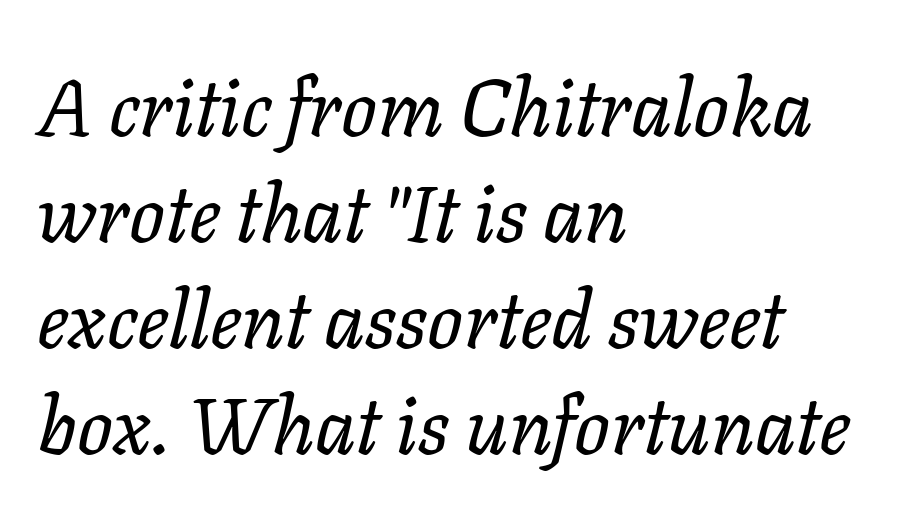
Q: Is the text bold? A: No.
Q: Is the text italic (slanted)? A: Yes, it leans right by about 11 degrees.
Q: Is the text underlined? A: No.
Q: How is the paragraph aligned? A: Left-aligned.
Q: Is the spacing between letters normal or unusually wide? A: Normal.
Q: Is the spacing between lines tight, normal or loose? A: Normal.
Q: Width (condensed, normal, or wide)? A: Normal.
Q: Stroke contrast? A: Low.
Q: x-height? A: Medium.
Q: Monospaced? A: No.
